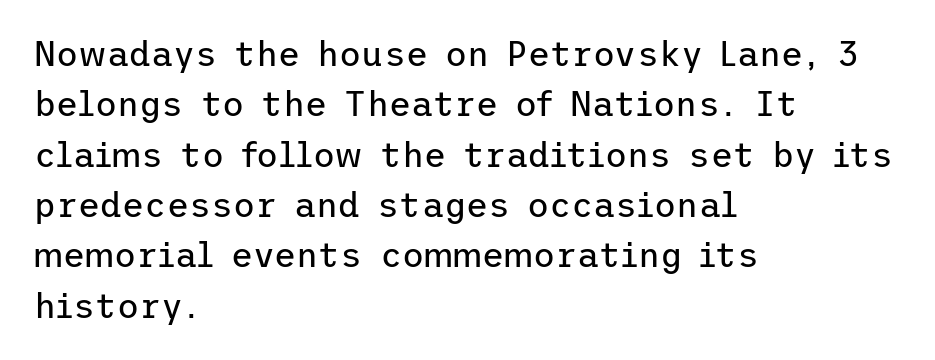
Descenders hang freely into open space. The glyphs in this specimen are sans serif. Line spacing here is normal. All the whitespace from short lines collects on the right.
